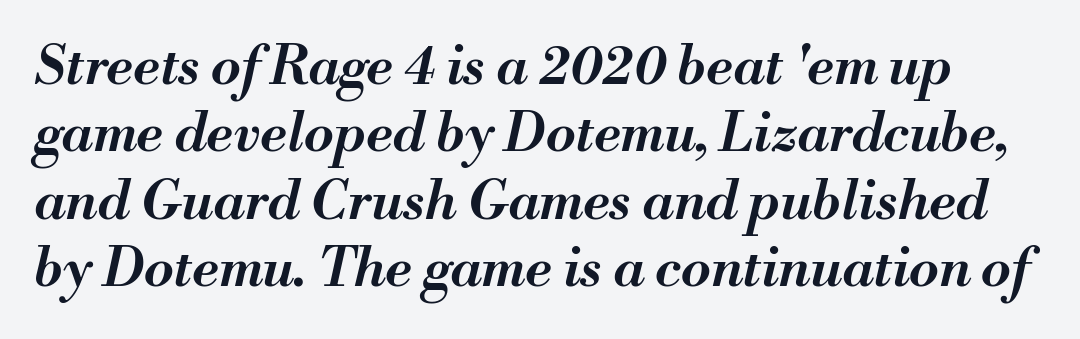
The image shows 54 px semibold type, italic (leaning right); set normal line spacing (1.25x), normal letter spacing, not underlined; medium stroke contrast and a small x-height.
